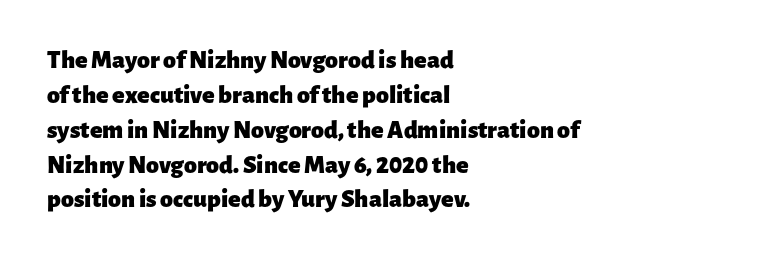
The image shows 26 px bold type, upright; set left-aligned, normal line spacing (1.34x), normal letter spacing, not underlined.
